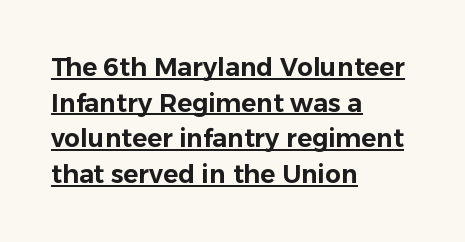
Q: Is the text italic (slanted)? A: No, it is upright.
Q: Is the text underlined? A: Yes.
Q: How is the paragraph aligned? A: Left-aligned.
Q: Is the spacing between letters normal or unusually wide? A: Normal.
Q: Is the spacing between lines tight, normal or loose? A: Normal.
